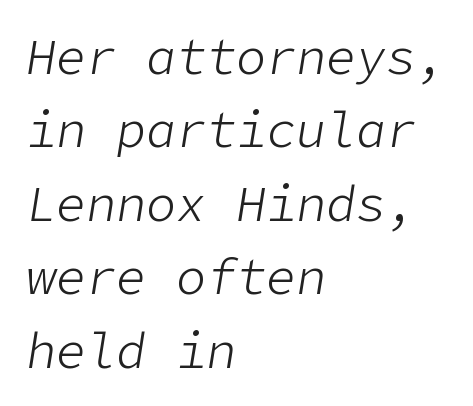
No chunkiness to these letters — they're not bold. The axis of the letterforms is tilted away from vertical. Does extra space separate the letters? No, they use regular spacing. Students, observe: this is what conventionally led text looks like. The space beneath each line is pristine and unruled.
